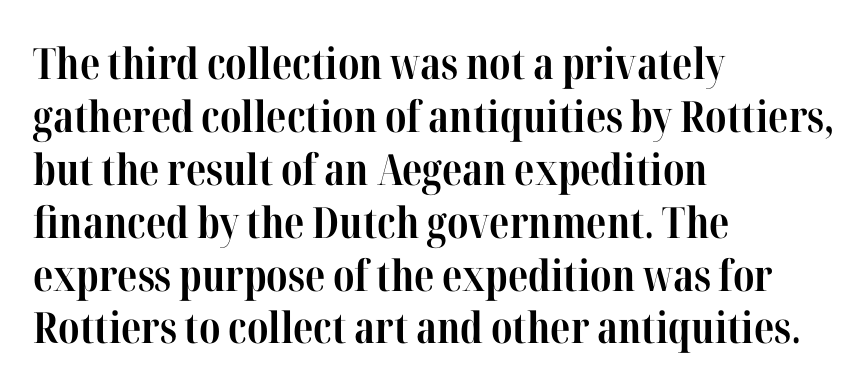
Q: Is the text bold? A: Yes.
Q: Is the text italic (slanted)? A: No, it is upright.
Q: Is the typeface a serif or a sans-serif typeface? A: Serif.
Q: Is the text underlined? A: No.
Q: How is the paragraph aligned? A: Left-aligned.
Q: Is the spacing between letters normal or unusually wide? A: Normal.
Q: Width (condensed, normal, or wide)? A: Condensed.
Q: Stroke contrast? A: High.
Q: x-height? A: Medium.
Q: Monospaced? A: No.
